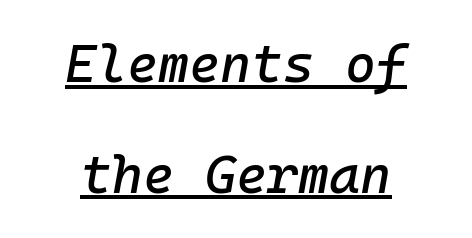
The image shows 53 px text type, italic (leaning right); set centered, loose line spacing (2.09x), normal letter spacing, underlined; low stroke contrast and a medium x-height.
